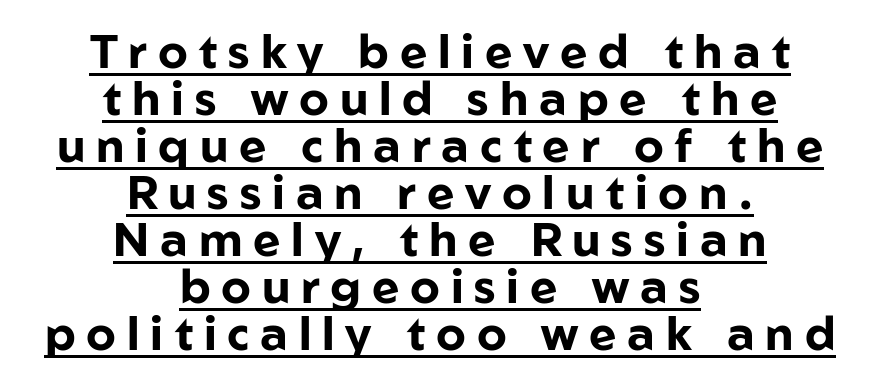
{"serif": "no", "italic": "no", "bold": "yes", "weight": "bold", "width": "normal", "stroke_contrast": "low", "x_height": "medium", "monospaced": "no", "underline": "yes", "align": "center", "line_spacing": "tight", "line_spacing_ratio": 1.0, "letter_spacing": "wide", "letter_spacing_em": 0.23, "glyph_px": 47}
